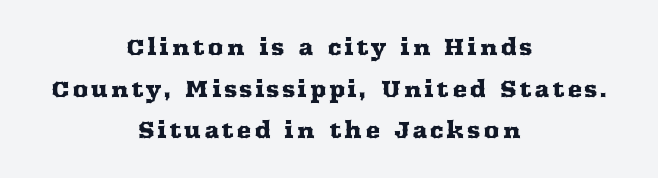
The image shows 22 px text type, upright; set centered, line spacing 1.89x, not underlined.
